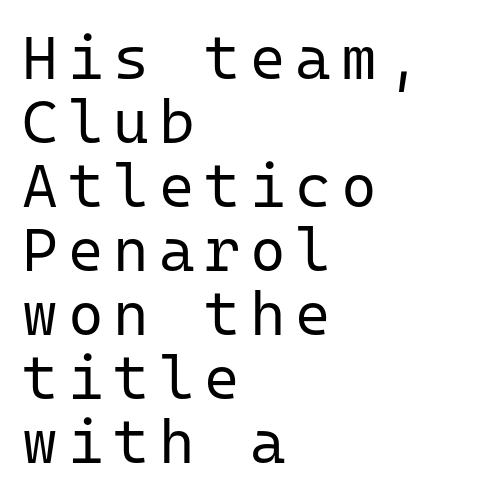
Rule under the text: the space is simply empty. The rendering uses typewriter-style spacing with identical character cells. Leading is clearly below the norm, producing a dense column. It's the straight-up-and-down kind of type.
